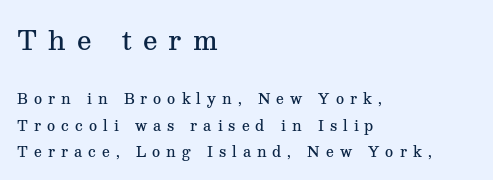
A student would notice the top passage is typeset larger than what follows. If you drew a line through each stem, it would be perfectly vertical. Someone cranked the tracking dial way up on this one. Letters rest on an invisible, unmarked baseline.
